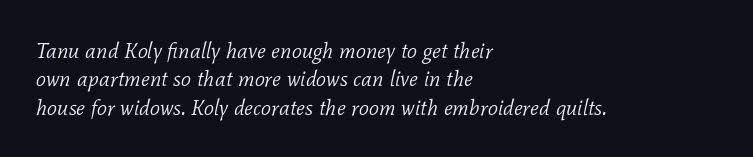
Q: Is the text bold? A: No.
Q: Is the text italic (slanted)? A: Yes, it leans right by about 11 degrees.
Q: Is the text underlined? A: No.
Q: How is the paragraph aligned? A: Left-aligned.
Q: Is the spacing between letters normal or unusually wide? A: Normal.
Q: Is the spacing between lines tight, normal or loose? A: Normal.
